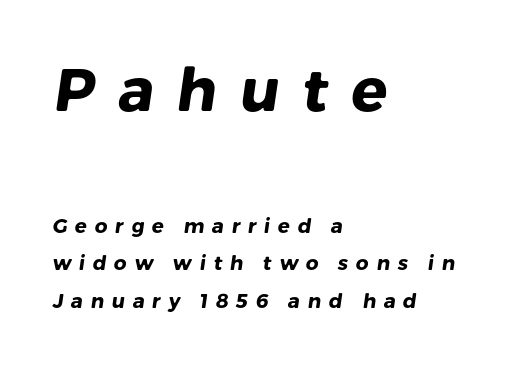
Q: Is the text bold? A: Yes.
Q: Is the typeface a serif or a sans-serif typeface? A: Sans-serif.
Q: Is the text underlined? A: No.
Q: How is the paragraph aligned? A: Left-aligned.
Q: Is the spacing between letters normal or unusually wide? A: Unusually wide.
Q: Which block of text is set in a larger size, the first (top) or the second (bottom)? A: The first (top) one.
Q: Width (condensed, normal, or wide)? A: Normal.
Q: Stroke contrast? A: Low.
Q: x-height? A: Medium.
Q: Monospaced? A: No.
